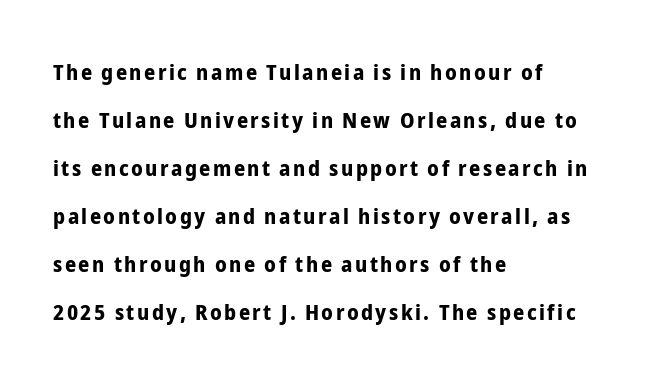
Q: Is the text bold? A: Yes.
Q: Is the text italic (slanted)? A: No, it is upright.
Q: Is the text underlined? A: No.
Q: How is the paragraph aligned? A: Left-aligned.
Q: Is the spacing between lines tight, normal or loose? A: Loose.
